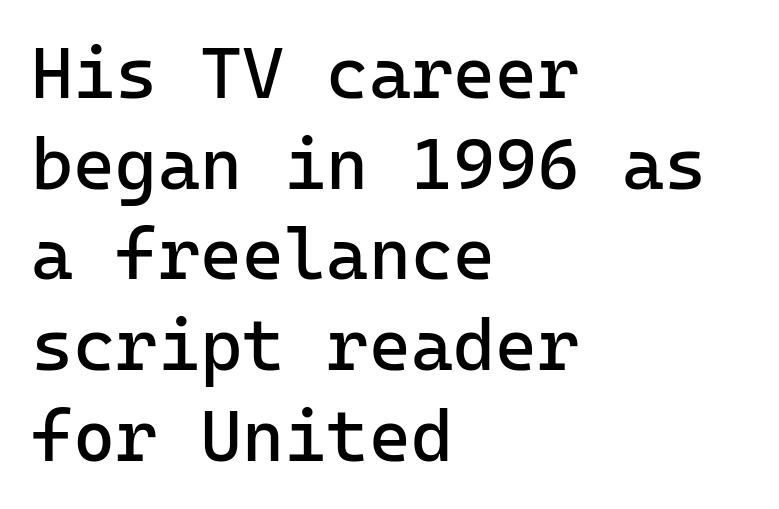
The image shows 72 px regular-weight sans-serif type, upright, monospaced; set left-aligned, normal line spacing (1.26x), normal letter spacing, not underlined; low stroke contrast and a medium x-height.
